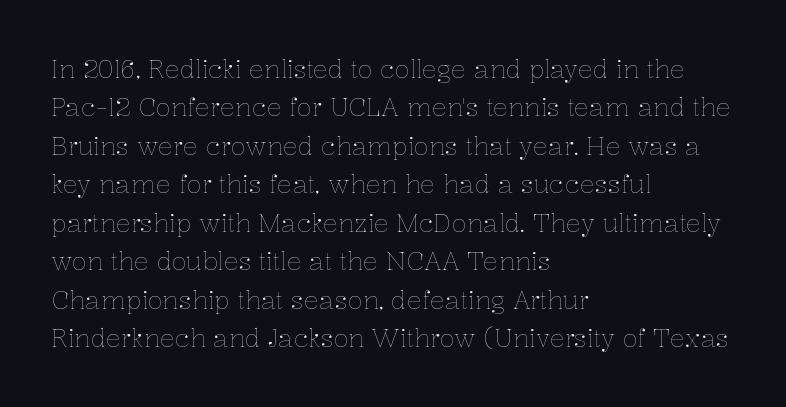
This sample uses an upright cut, with every glyph sitting square on the baseline. The string is rendered with underlining switched off. Tracking value appears to be zero — textbook default spacing. The lines in this sample share a left origin and differ only in where they stop. Vertical spacing — default.
